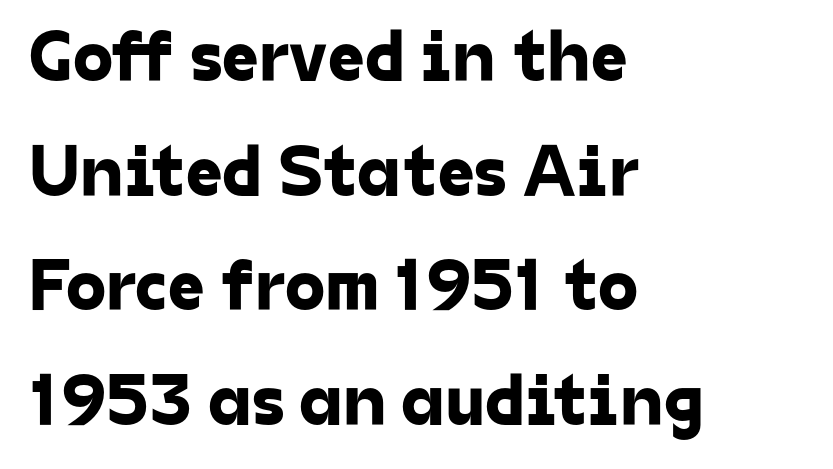
Q: Is the typeface a serif or a sans-serif typeface? A: Sans-serif.
Q: Is the text underlined? A: No.
Q: How is the paragraph aligned? A: Left-aligned.
Q: Is the spacing between letters normal or unusually wide? A: Normal.
Q: Is the spacing between lines tight, normal or loose? A: Normal.
Q: Width (condensed, normal, or wide)? A: Normal.
Q: Stroke contrast? A: Low.
Q: x-height? A: Medium.
Q: Monospaced? A: No.
